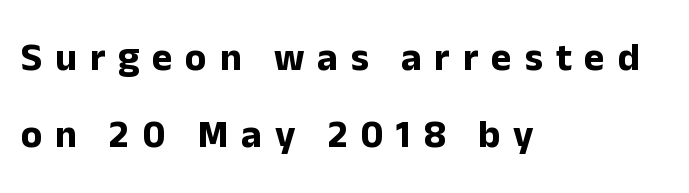
{"serif": "no", "italic": "no", "bold": "yes", "weight": "bold", "width": "normal", "stroke_contrast": "low", "x_height": "medium", "monospaced": "no", "underline": "no", "align": "left", "line_spacing": "loose", "line_spacing_ratio": 1.97, "letter_spacing": "wide", "letter_spacing_em": 0.33, "glyph_px": 39}
